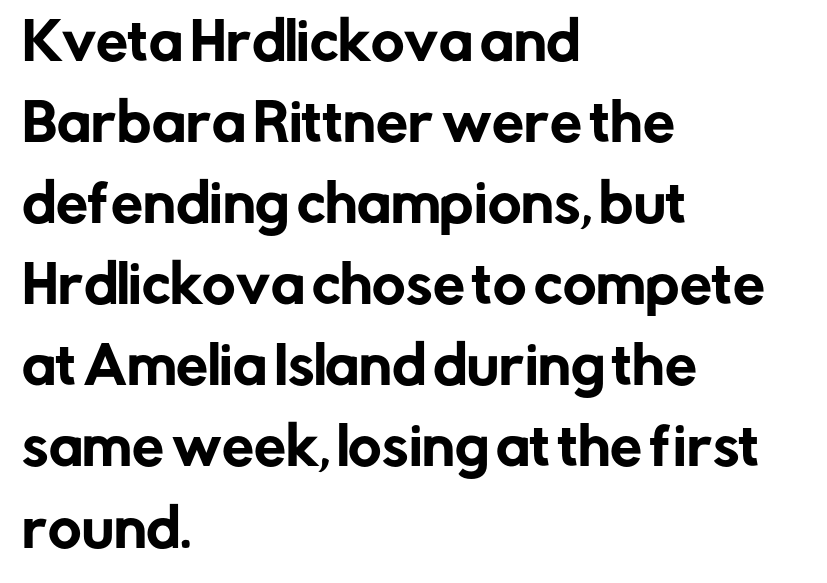
Check under the words: just untouched page. If you drew a ruler down the left edge, every line would touch it. Quick note: not italic, upright. The face used here is proportionally spaced, like ordinary book or web type. A typesetter would call this zero additional tracking. Vertical spacing — default.
